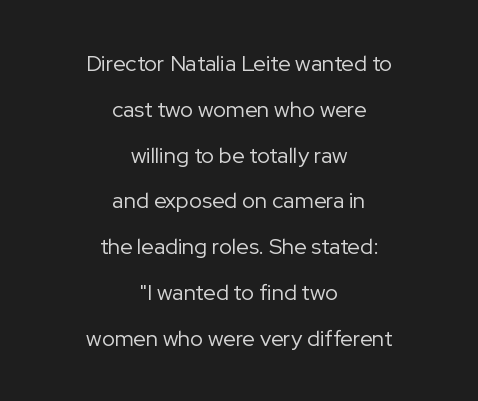
The image shows 22 px text type, upright; set centered, loose line spacing (2.08x), normal letter spacing, not underlined.
